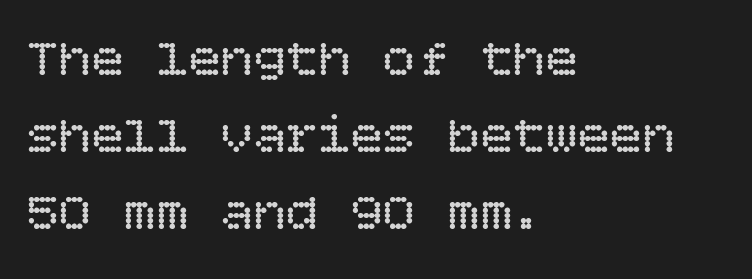
The image shows 54 px regular-weight type, upright; set left-aligned, normal line spacing (1.43x), normal letter spacing, not underlined; low stroke contrast and a large x-height.
